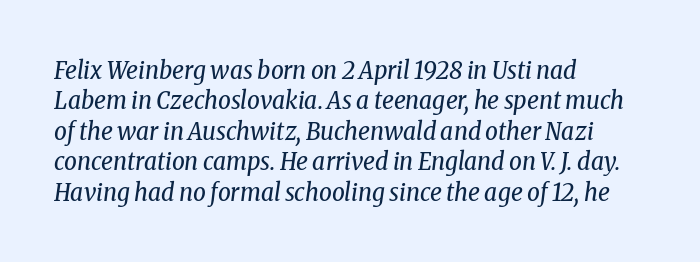
The image shows 25 px text type, italic (leaning right); set left-aligned, line spacing 1.22x, normal letter spacing, not underlined.
